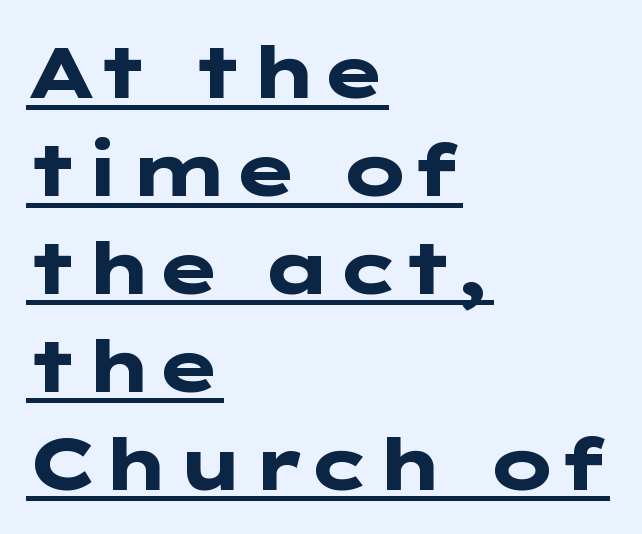
The image shows 72 px heavy, wide sans-serif type, upright; set left-aligned, normal line spacing (1.36x), normal letter spacing, underlined; low stroke contrast and a medium x-height.
